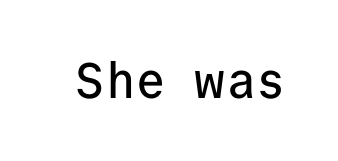
The image shows 50 px sans-serif type, upright, monospaced; set normal letter spacing, not underlined; low stroke contrast and a medium x-height.
